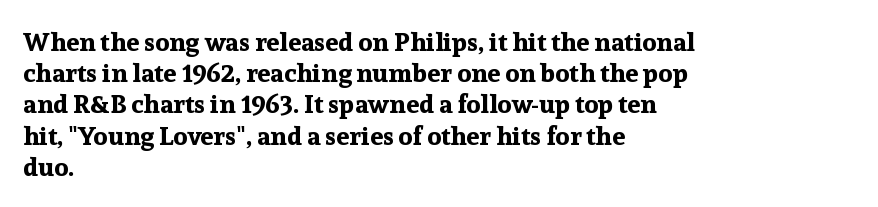
Q: Is the text bold? A: Yes.
Q: Is the text italic (slanted)? A: No, it is upright.
Q: Is the text underlined? A: No.
Q: How is the paragraph aligned? A: Left-aligned.
Q: Is the spacing between letters normal or unusually wide? A: Normal.
